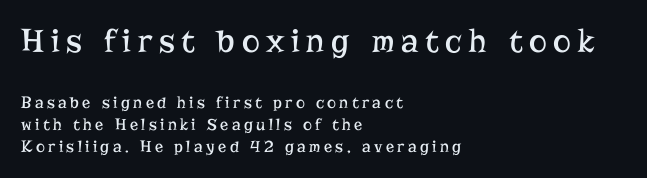
Q: Is the text bold? A: No.
Q: Is the text italic (slanted)? A: No, it is upright.
Q: Is the typeface a serif or a sans-serif typeface? A: Serif.
Q: Is the text underlined? A: No.
Q: How is the paragraph aligned? A: Left-aligned.
Q: Is the spacing between letters normal or unusually wide? A: Unusually wide.
Q: Is the spacing between lines tight, normal or loose? A: Normal.
Q: Which block of text is set in a larger size, the first (top) or the second (bottom)? A: The first (top) one.
Q: Width (condensed, normal, or wide)? A: Normal.
Q: Stroke contrast? A: Low.
Q: x-height? A: Medium.
Q: Monospaced? A: No.
